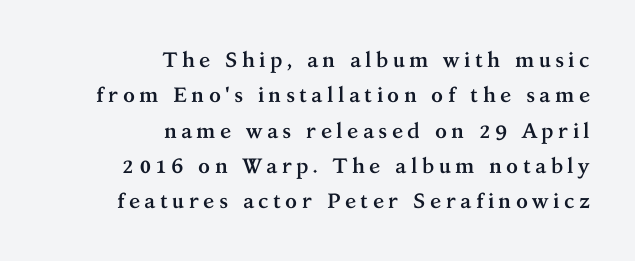
{"italic": "no", "bold": "yes", "underline": "no", "align": "right", "line_spacing": "normal", "line_spacing_ratio": 1.68, "letter_spacing": "wide", "letter_spacing_em": 0.2, "glyph_px": 21}
